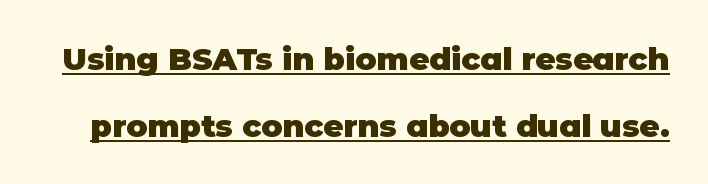
Q: Is the text bold? A: Yes.
Q: Is the text italic (slanted)? A: No, it is upright.
Q: Is the typeface a serif or a sans-serif typeface? A: Sans-serif.
Q: Is the text underlined? A: Yes.
Q: Is the spacing between letters normal or unusually wide? A: Normal.
Q: Is the spacing between lines tight, normal or loose? A: Loose.
Q: Width (condensed, normal, or wide)? A: Normal.
Q: Stroke contrast? A: Low.
Q: x-height? A: Large.
Q: Monospaced? A: No.
